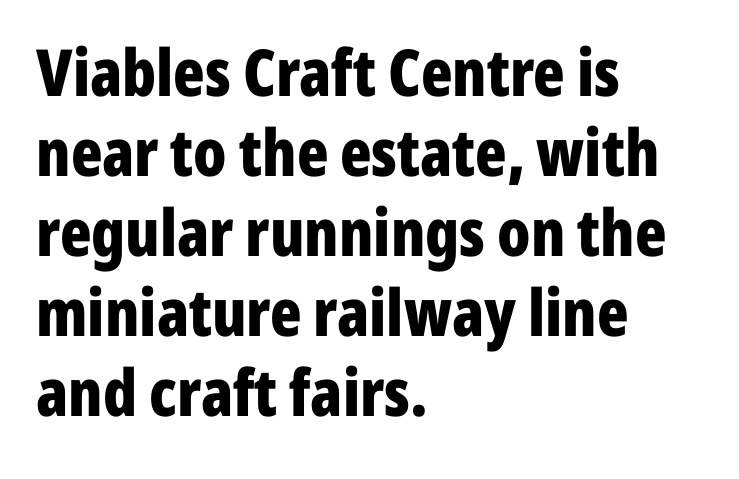
{"serif": "no", "italic": "no", "bold": "yes", "weight": "bold", "width": "condensed", "stroke_contrast": "low", "x_height": "medium", "monospaced": "no", "underline": "no", "align": "left", "line_spacing_ratio": 1.23, "letter_spacing": "normal", "letter_spacing_em": 0.0, "glyph_px": 65}
